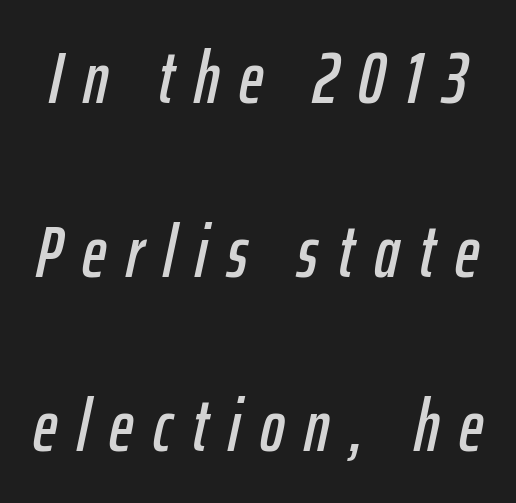
The image shows 74 px condensed type, italic (leaning right); set loose line spacing (2.35x), unusually wide letter spacing (+0.27 em), not underlined; low stroke contrast and a medium x-height.
